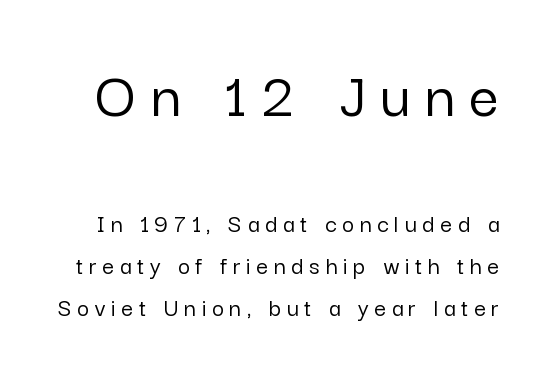
Character widths vary here, with narrow letters taking less room than wide ones. These lines were composed using upright roman letters. The upper block of text is set noticeably larger than the block beneath it. Someone cranked the tracking dial way up on this one. A clean baseline with only descenders dipping below it. The glyphs in this specimen are sans serif.
